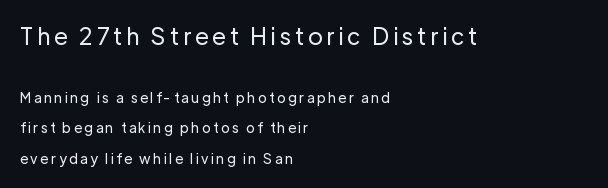
The image shows 23 px text type, upright; set left-aligned, loose line spacing (2.16x), not underlined; the first (top) block is 1.64x larger.
